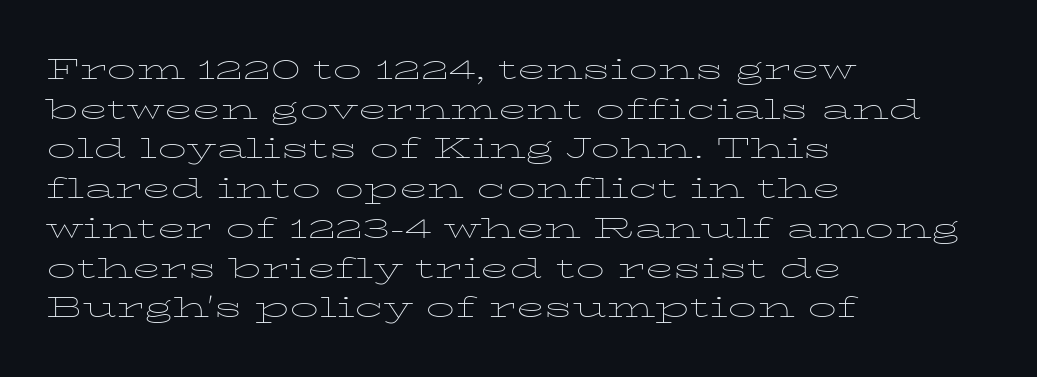
The image shows 29 px thin, wide serif type, upright; set left-aligned, normal line spacing (1.37x), normal letter spacing, not underlined; low stroke contrast and a medium x-height.
